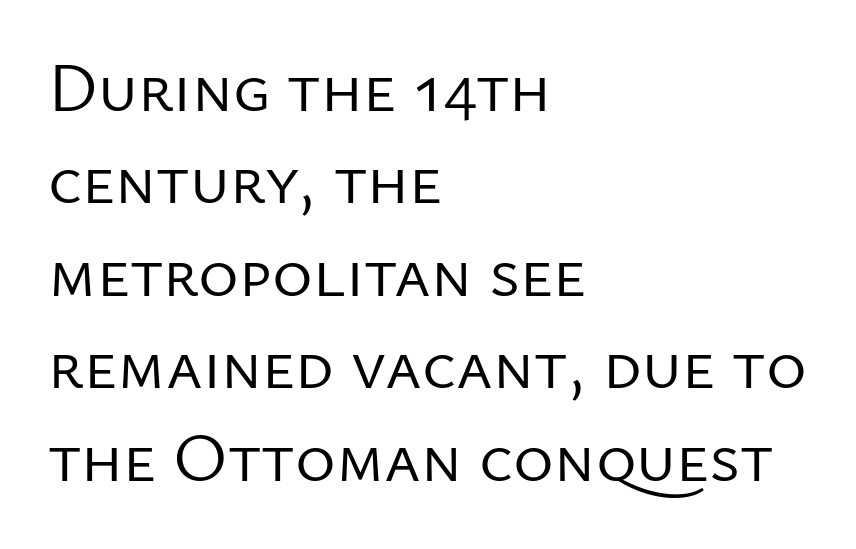
The image shows 69 px regular-weight sans-serif type, upright; set left-aligned, normal line spacing (1.34x), normal letter spacing, not underlined; low stroke contrast and a medium x-height.
